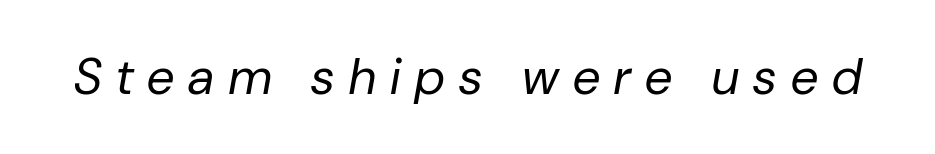
Q: Is the text bold? A: No.
Q: Is the text italic (slanted)? A: Yes, it leans right by about 10 degrees.
Q: Is the text underlined? A: No.
Q: Is the spacing between letters normal or unusually wide? A: Unusually wide.
Q: Width (condensed, normal, or wide)? A: Normal.
Q: Stroke contrast? A: Low.
Q: x-height? A: Medium.
Q: Monospaced? A: No.
